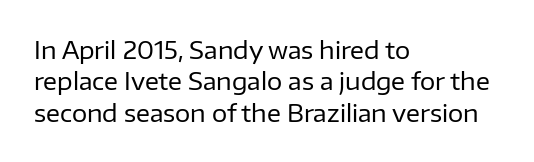
{"italic": "no", "bold": "no", "underline": "no", "align": "left", "line_spacing": "normal", "line_spacing_ratio": 1.31, "letter_spacing": "normal", "letter_spacing_em": 0.0, "glyph_px": 24}
